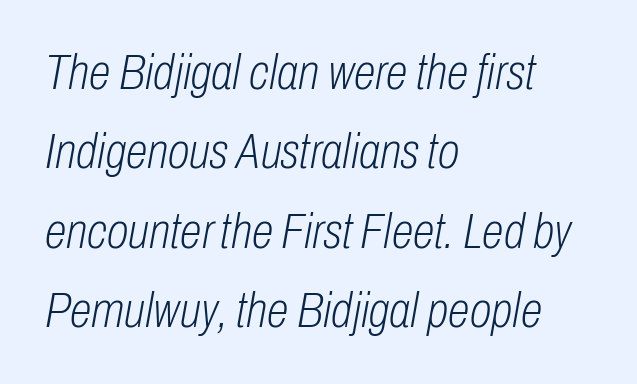
Q: Is the text bold? A: No.
Q: Is the text italic (slanted)? A: Yes, it leans right by about 10 degrees.
Q: Is the text underlined? A: No.
Q: How is the paragraph aligned? A: Left-aligned.
Q: Is the spacing between letters normal or unusually wide? A: Normal.
Q: Is the spacing between lines tight, normal or loose? A: Normal.
Q: Width (condensed, normal, or wide)? A: Condensed.
Q: Stroke contrast? A: Low.
Q: x-height? A: Medium.
Q: Monospaced? A: No.
